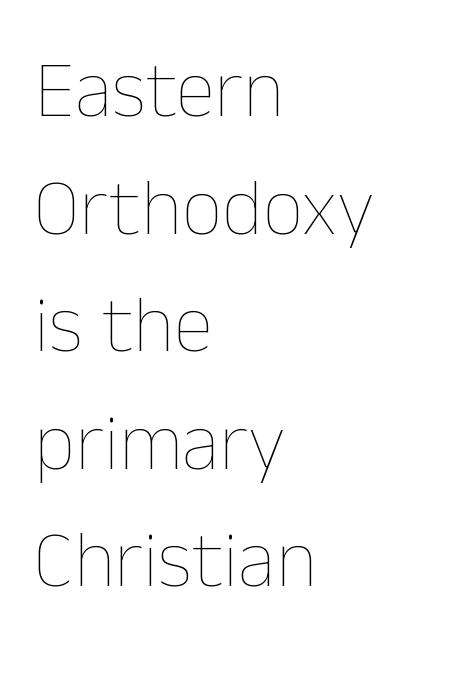
The image shows 80 px thin type, upright; set left-aligned, normal line spacing (1.47x), normal letter spacing, not underlined; low stroke contrast and a medium x-height.
